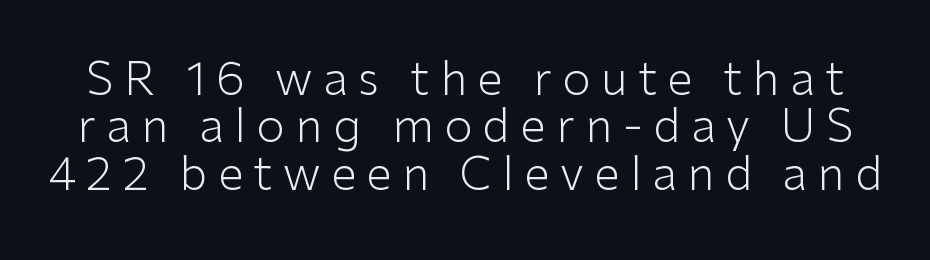
Compared with typical paragraphs, the rows here are closer together. Designer's note — italics off, roman on. I'd call this a sans setting — the letters go barefoot. Each word looks stretched out because of the extra space between its letters.
